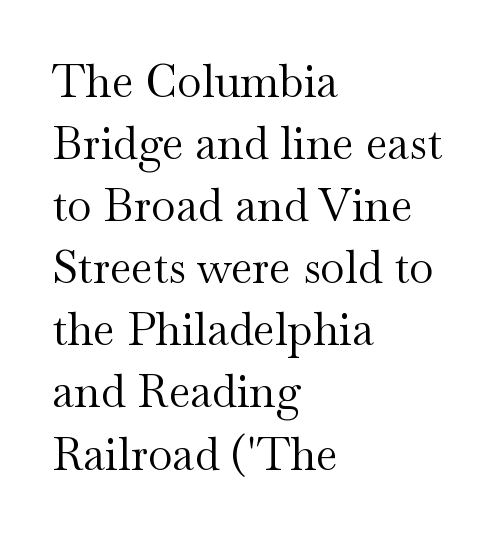
The image shows 45 px regular-weight, wide serif type, upright; set left-aligned, normal line spacing (1.38x), normal letter spacing, not underlined; medium stroke contrast and a small x-height.
